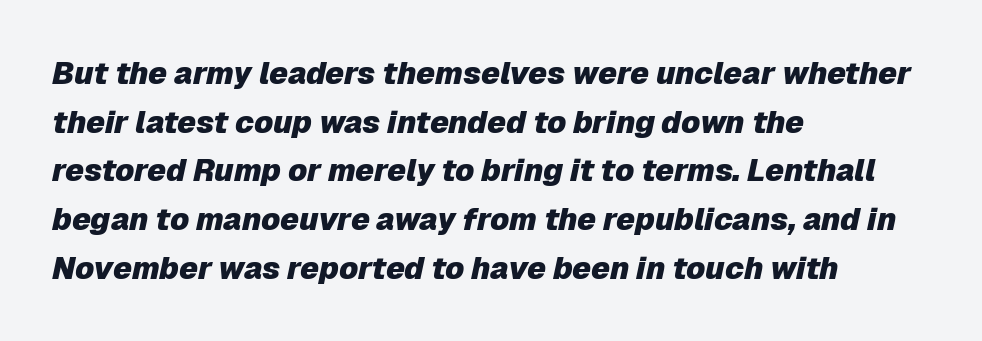
The image shows 31 px heavy type, italic (leaning right); set left-aligned, normal line spacing (1.57x), normal letter spacing, not underlined; low stroke contrast and a medium x-height.
